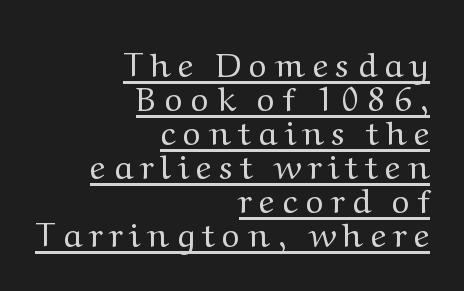
{"serif": "yes", "italic": "no", "bold": "no", "weight": "regular", "width": "normal", "stroke_contrast": "medium", "x_height": "medium", "monospaced": "no", "underline": "yes", "align": "right", "line_spacing": "tight", "line_spacing_ratio": 1.0, "letter_spacing": "wide", "letter_spacing_em": 0.26, "glyph_px": 34}
